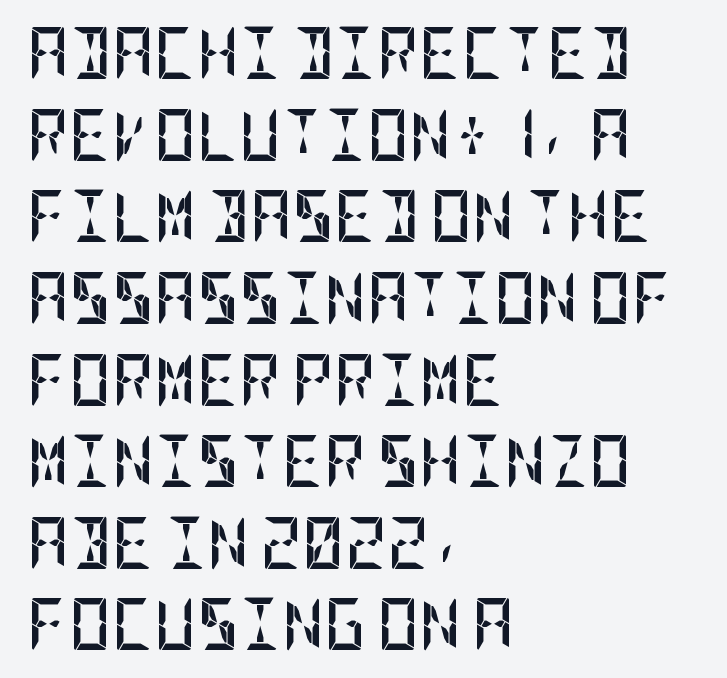
The type sits square on the baseline with zero lean. This is heavy type, rendered in bold. The rendering keeps characters at their native spacing. The specimen omits any rule beneath the text block's lines. The rendering uses a moderate line-height, typical for paragraphs. The type family on display is of the sans-serif kind.
